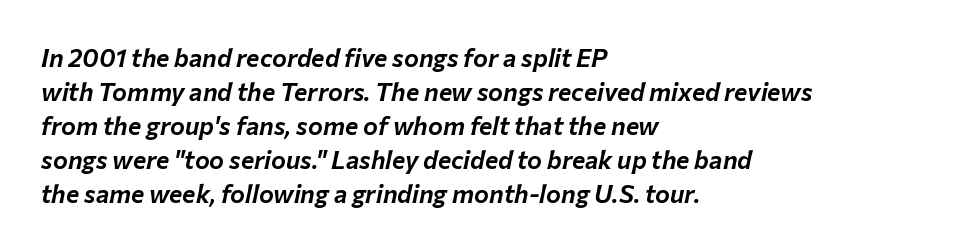
Q: Is the text italic (slanted)? A: Yes, it leans right by about 12 degrees.
Q: Is the text underlined? A: No.
Q: How is the paragraph aligned? A: Left-aligned.
Q: Is the spacing between letters normal or unusually wide? A: Normal.
Q: Is the spacing between lines tight, normal or loose? A: Normal.
